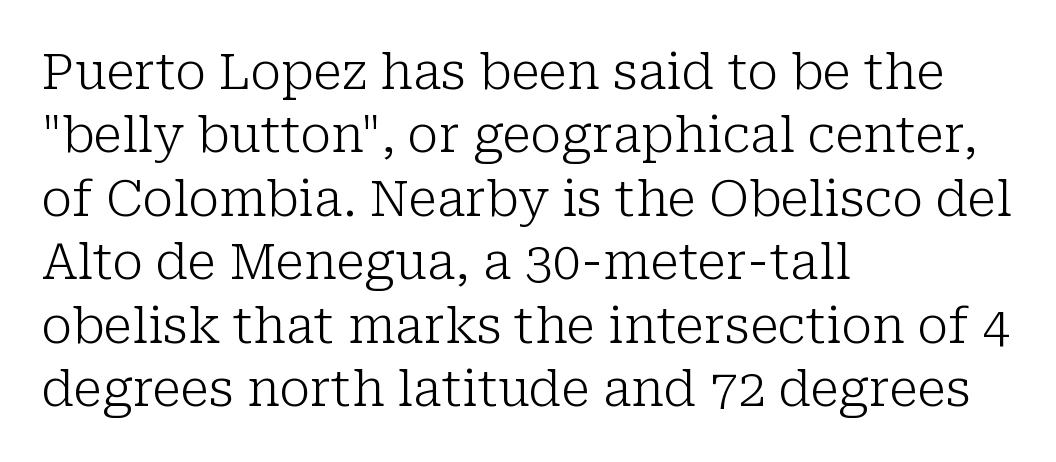
{"serif": "yes", "italic": "no", "bold": "no", "weight": "light", "width": "normal", "stroke_contrast": "low", "x_height": "medium", "monospaced": "no", "underline": "no", "align": "left", "line_spacing": "normal", "line_spacing_ratio": 1.27, "letter_spacing": "normal", "letter_spacing_em": 0.0, "glyph_px": 50}
